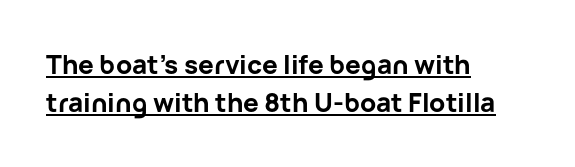
{"italic": "no", "bold": "yes", "underline": "yes", "align": "left", "line_spacing": "normal", "line_spacing_ratio": 1.48, "letter_spacing": "normal", "letter_spacing_em": 0.0, "glyph_px": 26}
